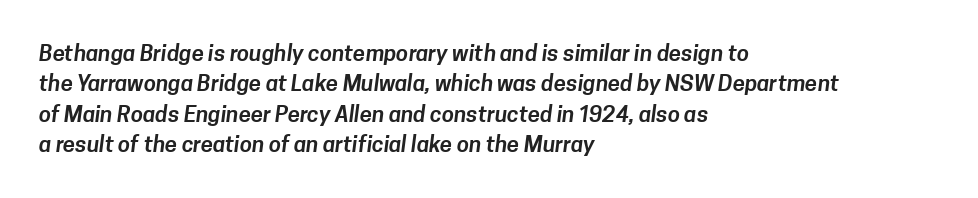
Q: Is the text underlined? A: No.
Q: How is the paragraph aligned? A: Left-aligned.
Q: Is the spacing between letters normal or unusually wide? A: Normal.
Q: Is the spacing between lines tight, normal or loose? A: Normal.
